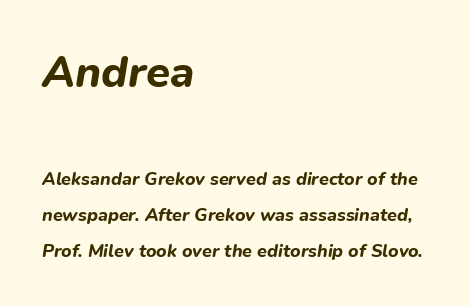
{"italic": "yes", "lean": "right", "slant_degrees": 9, "bold": "yes", "weight": "bold", "width": "normal", "stroke_contrast": "low", "x_height": "medium", "monospaced": "no", "underline": "no", "align": "left", "line_spacing": "loose", "line_spacing_ratio": 2.01, "letter_spacing": "normal", "letter_spacing_em": 0.0, "larger_block": "first", "size_ratio": 2.44, "glyph_px": 44}
